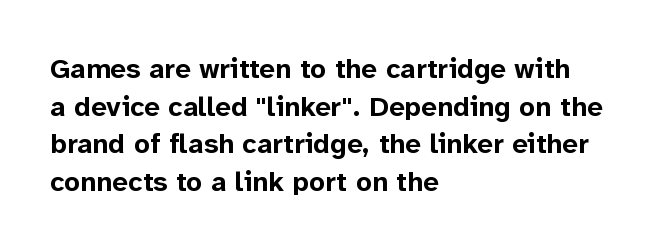
The image shows 28 px bold sans-serif type, upright; set left-aligned, normal line spacing (1.34x), normal letter spacing, not underlined; low stroke contrast and a medium x-height.
